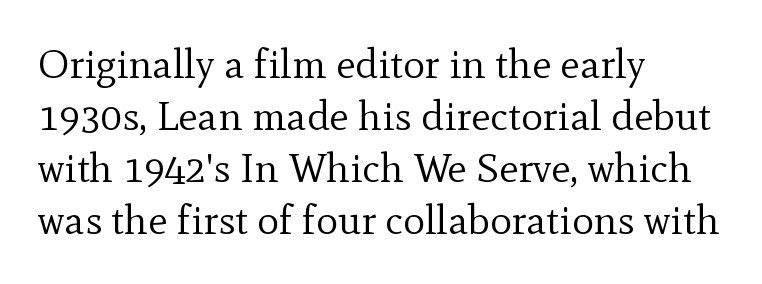
Compared with typical paragraphs, the rows here are spaced about the same. Posture: straight, roman, zero tilt. Weight: regular or lighter. Observe the ordinary spacing: letters are neighbours, not strangers. The text block is weighted toward the left margin, trailing off unevenly rightward.
